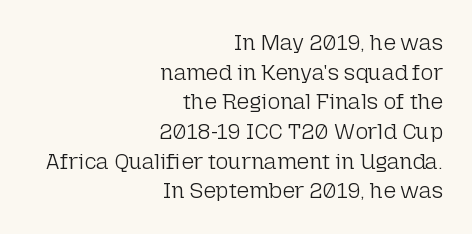
The ragged edge is on the left, which tells us the setting is flush right. Ink coverage per letter is moderate at most. Normally led — the rows are evenly, conventionally spaced. The axis of the letterforms is exactly vertical. Check the space under the baseline: it is left empty.
